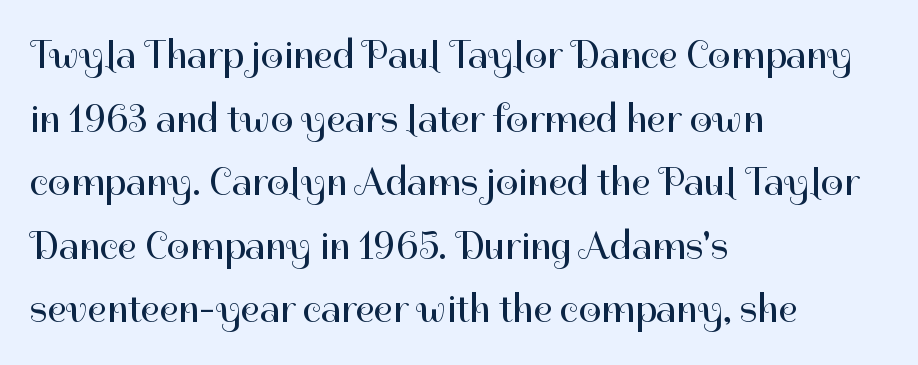
{"serif": "no", "italic": "no", "bold": "no", "weight": "regular", "width": "normal", "stroke_contrast": "high", "x_height": "medium", "monospaced": "no", "underline": "no", "align": "left", "line_spacing": "normal", "line_spacing_ratio": 1.59, "letter_spacing": "normal", "letter_spacing_em": 0.0, "glyph_px": 40}
